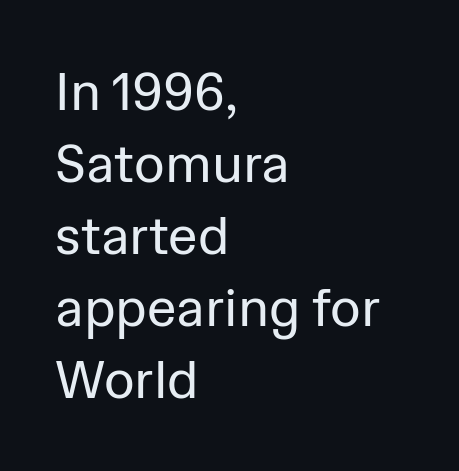
A roman cut, with each character standing at attention. Honestly, the letter spacing is just normal — you wouldn't notice it. Baseline-to-baseline distance is the conventional proportion of letter height. Unlike a traditional serif, this face leaves its strokes unadorned. Leftover space on each line is placed entirely after the last word. Here the designer chose a conventional face with non-uniform glyph widths.
